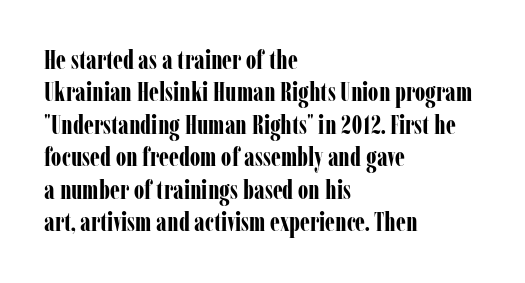
Interline gaps are of average width in this sample. Words float on clear page, feet unadorned. Weight check: bold — yes, fully. These lines were composed using upright roman letters.
